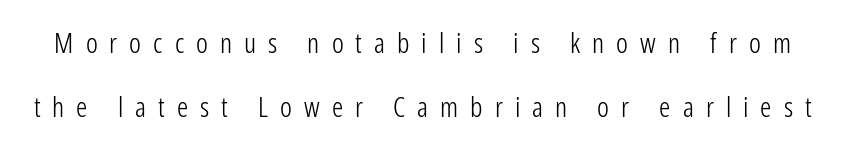
The image shows 28 px light, condensed sans-serif type, upright; set loose line spacing (2.29x), unusually wide letter spacing (+0.43 em), not underlined; low stroke contrast and a medium x-height.
